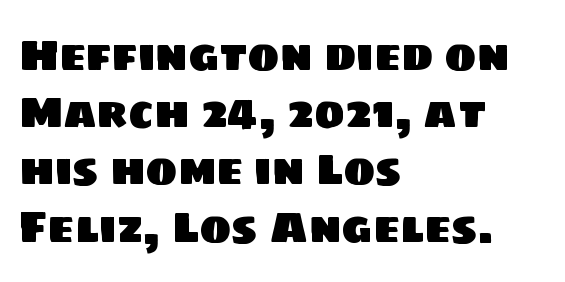
{"serif": "no", "width": "normal", "stroke_contrast": "low", "x_height": "large", "monospaced": "no", "underline": "no", "align": "left", "line_spacing": "normal", "line_spacing_ratio": 1.33, "letter_spacing": "normal", "letter_spacing_em": 0.0, "glyph_px": 43}
